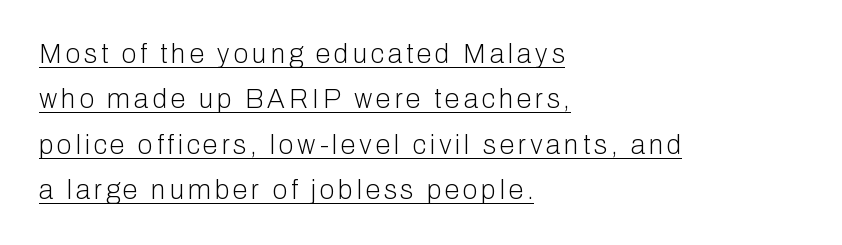
Q: Is the text bold? A: No.
Q: Is the text italic (slanted)? A: No, it is upright.
Q: Is the text underlined? A: Yes.
Q: How is the paragraph aligned? A: Left-aligned.
Q: Is the spacing between lines tight, normal or loose? A: Normal.
